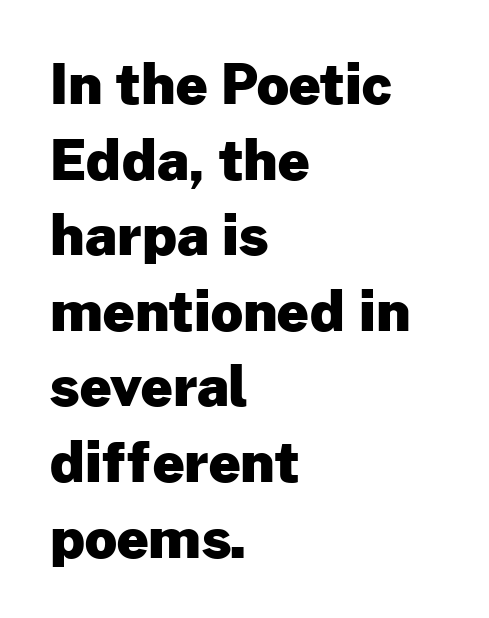
Q: Is the text bold? A: Yes.
Q: Is the text italic (slanted)? A: No, it is upright.
Q: Is the typeface a serif or a sans-serif typeface? A: Sans-serif.
Q: Is the text underlined? A: No.
Q: How is the paragraph aligned? A: Left-aligned.
Q: Is the spacing between letters normal or unusually wide? A: Normal.
Q: Is the spacing between lines tight, normal or loose? A: Normal.
Q: Width (condensed, normal, or wide)? A: Normal.
Q: Stroke contrast? A: Low.
Q: x-height? A: Medium.
Q: Monospaced? A: No.
